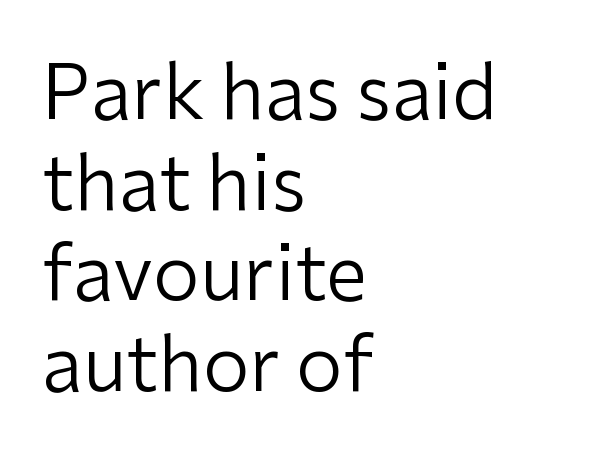
The typesetting does not lean heavy: it is not bold. The rendering uses natural spacing where letterforms have individual widths. Does the copy run flush right? No — it runs flush left. This is the regular roman posture of the typeface. Tracking value appears to be zero — textbook default spacing.
